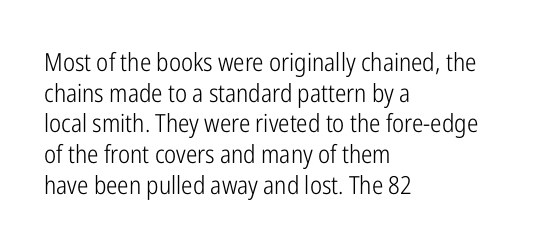
Q: Is the text bold? A: No.
Q: Is the text italic (slanted)? A: No, it is upright.
Q: Is the text underlined? A: No.
Q: How is the paragraph aligned? A: Left-aligned.
Q: Is the spacing between letters normal or unusually wide? A: Normal.
